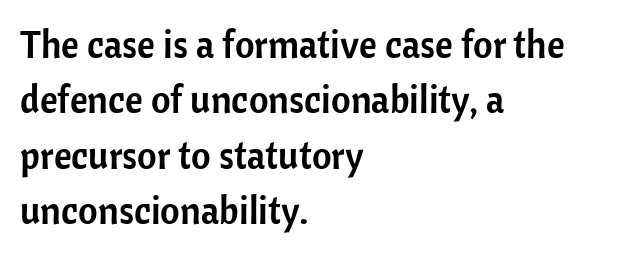
The space between consecutive lines is moderate. Classification — sans serif. The area under the type is left untouched. Compared with typical body copy, the letter spacing here is the same.
